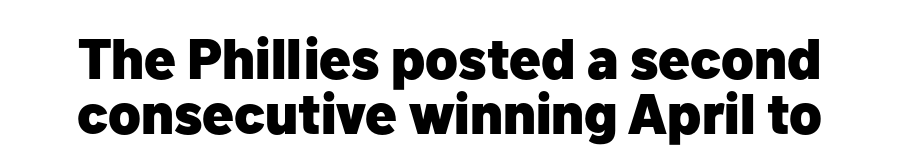
A full-strength bold gives these letters their thick strokes. There is no visible air inserted between adjacent glyphs. Proportional: the letters do not fall into vertical columns. Unlike a traditional serif, this face leaves its strokes unadorned.
